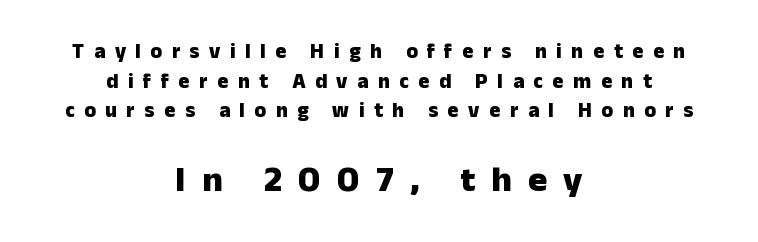
{"serif": "no", "italic": "no", "bold": "yes", "weight": "heavy", "width": "normal", "stroke_contrast": "low", "x_height": "medium", "monospaced": "no", "underline": "no", "align": "center", "line_spacing": "normal", "line_spacing_ratio": 1.41, "letter_spacing": "wide", "letter_spacing_em": 0.45, "larger_block": "second", "size_ratio": 1.71, "glyph_px": 36}
